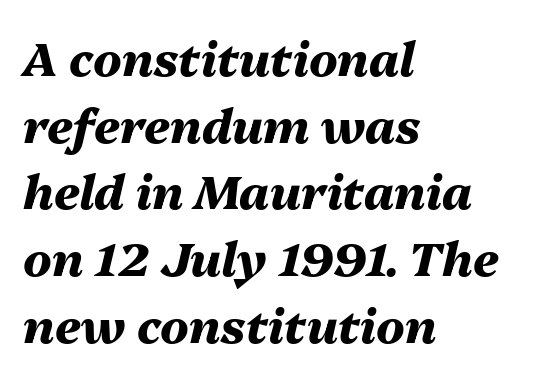
All the whitespace from short lines collects on the right. The letters sit at their default tracking, neither squeezed nor spread. The passage shown is typed in a proportional face where columns would drift. Leading matches the norm, producing a regular column. In terms of weight, the rendering is a true, heavy bold. These lines were composed using italics.
